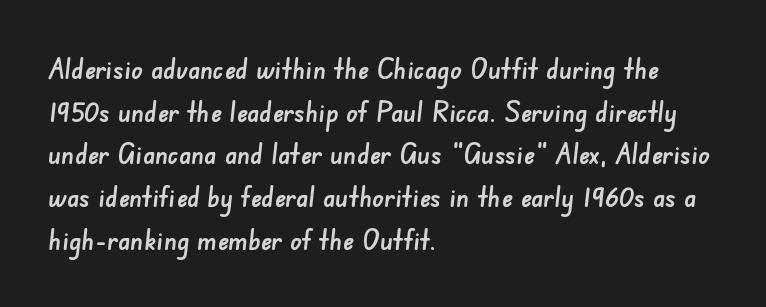
The image shows 29 px sans-serif type; set left-aligned, normal line spacing (1.47x), normal letter spacing, not underlined; low stroke contrast and a small x-height.
